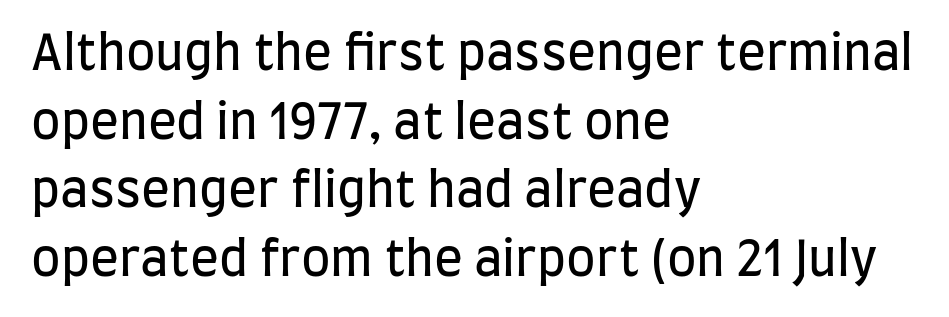
Q: Is the text bold? A: No.
Q: Is the text italic (slanted)? A: No, it is upright.
Q: Is the typeface a serif or a sans-serif typeface? A: Sans-serif.
Q: Is the text underlined? A: No.
Q: How is the paragraph aligned? A: Left-aligned.
Q: Is the spacing between letters normal or unusually wide? A: Normal.
Q: Is the spacing between lines tight, normal or loose? A: Normal.
Q: Width (condensed, normal, or wide)? A: Condensed.
Q: Stroke contrast? A: Low.
Q: x-height? A: Large.
Q: Monospaced? A: No.
